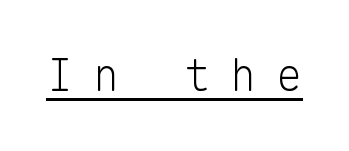
Q: Is the text bold? A: No.
Q: Is the text italic (slanted)? A: No, it is upright.
Q: Is the typeface a serif or a sans-serif typeface? A: Sans-serif.
Q: Is the text underlined? A: Yes.
Q: Is the spacing between letters normal or unusually wide? A: Unusually wide.
Q: Width (condensed, normal, or wide)? A: Normal.
Q: Stroke contrast? A: Low.
Q: x-height? A: Medium.
Q: Monospaced? A: Yes.
